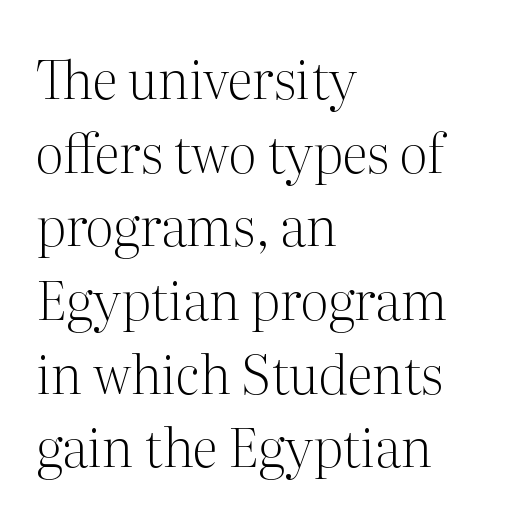
Honestly, the letter spacing is just normal — you wouldn't notice it. Where is the straight margin? On the left. The glyphs in this specimen are seriffed. Lines of text with bare space underneath. If you measured baseline to baseline, you'd find a middling distance.
